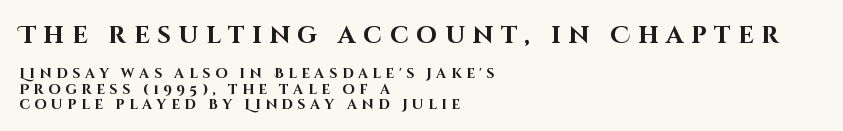
Q: Is the text bold? A: Yes.
Q: Is the text italic (slanted)? A: No, it is upright.
Q: Is the text underlined? A: No.
Q: How is the paragraph aligned? A: Left-aligned.
Q: Is the spacing between letters normal or unusually wide? A: Unusually wide.
Q: Is the spacing between lines tight, normal or loose? A: Tight.
Q: Which block of text is set in a larger size, the first (top) or the second (bottom)? A: The first (top) one.
